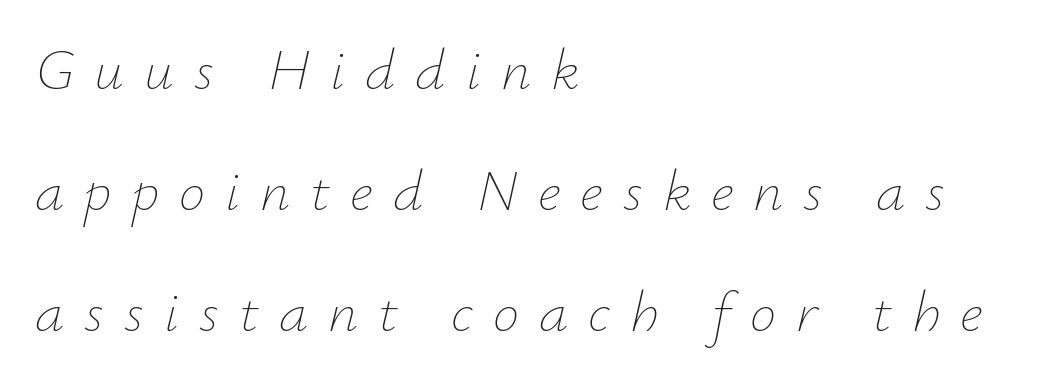
Q: Is the text bold? A: No.
Q: Is the text italic (slanted)? A: Yes, it leans right by about 12 degrees.
Q: Is the text underlined? A: No.
Q: How is the paragraph aligned? A: Left-aligned.
Q: Is the spacing between letters normal or unusually wide? A: Unusually wide.
Q: Is the spacing between lines tight, normal or loose? A: Loose.
Q: Width (condensed, normal, or wide)? A: Normal.
Q: Stroke contrast? A: Low.
Q: x-height? A: Small.
Q: Monospaced? A: No.
